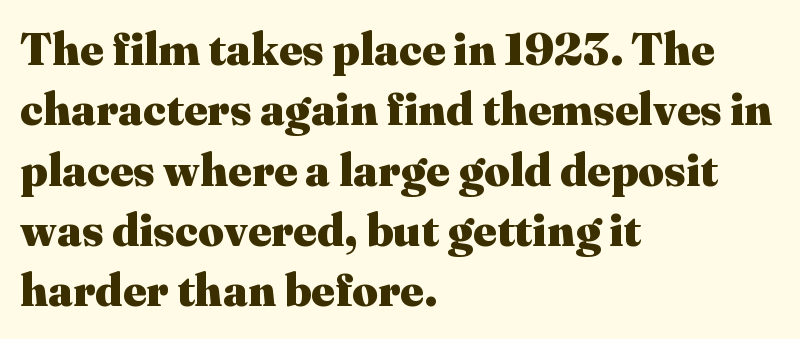
These lines are set flush left with a ragged right edge. The face used here is seriffed, in the tradition of book romans. The axis of the letterforms is exactly vertical. These lines keep a tight, regular rhythm from letter to letter. Typesetter's note: full bold, strokes at maximum text heaviness. The passage shown is typed in a proportional face where columns would drift.
